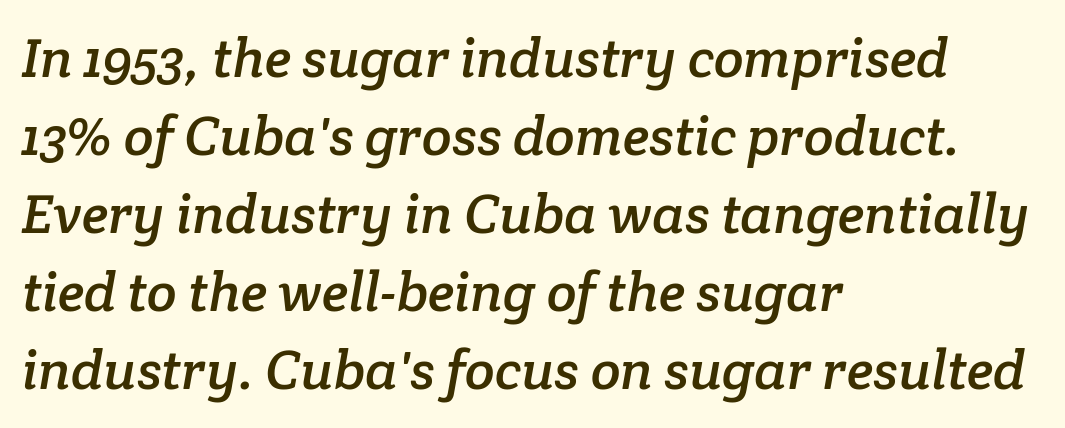
Q: Is the typeface a serif or a sans-serif typeface? A: Serif.
Q: Is the text underlined? A: No.
Q: How is the paragraph aligned? A: Left-aligned.
Q: Is the spacing between letters normal or unusually wide? A: Normal.
Q: Is the spacing between lines tight, normal or loose? A: Normal.
Q: Width (condensed, normal, or wide)? A: Normal.
Q: Stroke contrast? A: Low.
Q: x-height? A: Medium.
Q: Monospaced? A: No.
